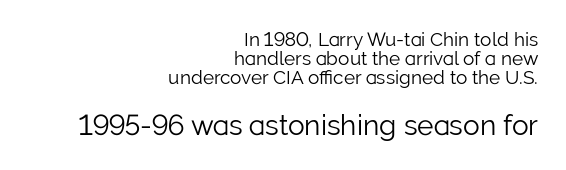
The image shows 28 px light sans-serif type, upright; set right-aligned, tight line spacing (1.01x), normal letter spacing, not underlined; the second (bottom) block is 1.47x larger; low stroke contrast and a medium x-height.
